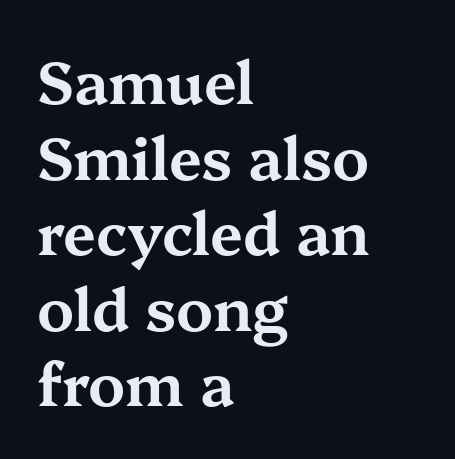
{"serif": "yes", "italic": "no", "width": "wide", "stroke_contrast": "medium", "x_height": "medium", "monospaced": "no", "underline": "no", "align": "left", "line_spacing": "normal", "line_spacing_ratio": 1.28, "letter_spacing": "normal", "letter_spacing_em": 0.0, "glyph_px": 59}
